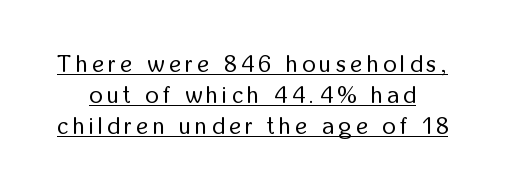
The rendering uses the underline text-decoration. How would I describe the line gaps? Plain and ordinary. Stem width sits at or under what a default text font uses. Every stem runs plumb, perpendicular to the baseline. There is plenty of visible air inserted between adjacent glyphs.
